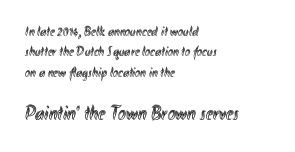
{"underline": "no", "align": "left", "line_spacing": "normal", "line_spacing_ratio": 1.45, "letter_spacing": "normal", "letter_spacing_em": 0.0, "larger_block": "second", "size_ratio": 1.5, "glyph_px": 21}
